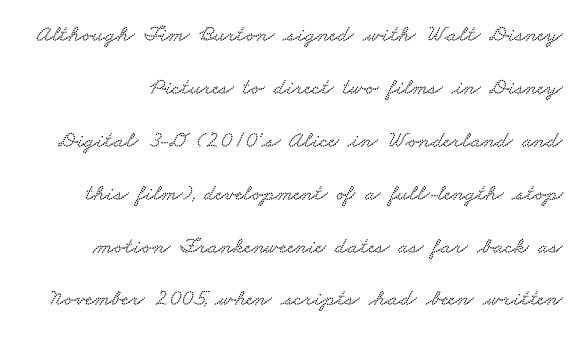
{"underline": "no", "line_spacing": "loose", "line_spacing_ratio": 2.3, "letter_spacing": "normal", "letter_spacing_em": 0.0, "glyph_px": 23}
